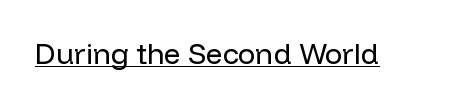
These characters rest on top of a visible drawn line. Ordinary non-slanted type is in use. Is this a heavy cut? Hardly; it is regular or lighter. Here the glyphs are tracked normally, forming tight word shapes.
